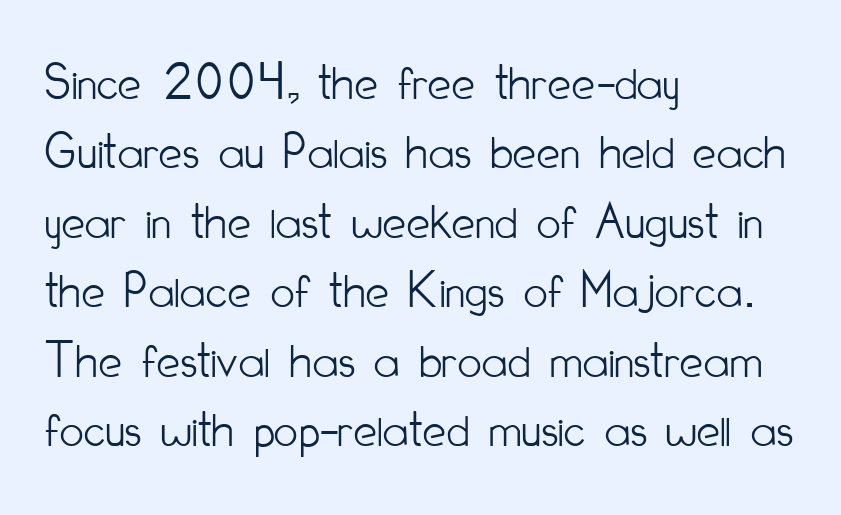
Is this a fixed-width face? No — the glyphs have proportional, varying widths. Glance below the letters and you will spot only blank space. Is the block centered? No — it sits flush against the left margin. Spacing between characters is what you'd get straight out of the box. How would I describe the line gaps? Plain and ordinary. Style check: upright.
